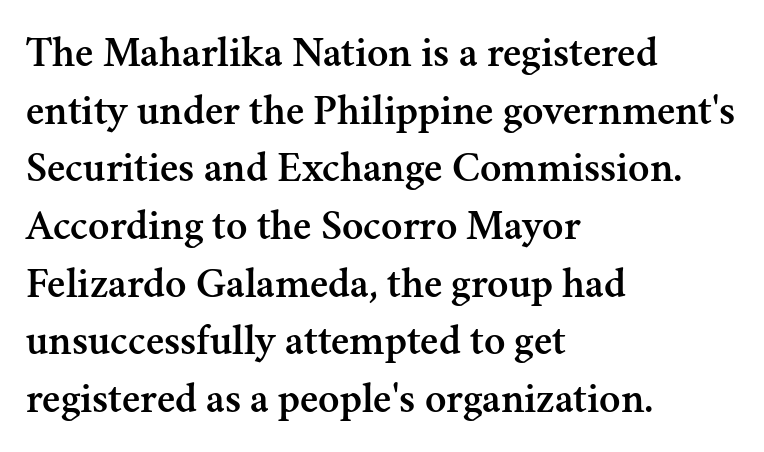
{"serif": "yes", "italic": "no", "width": "normal", "stroke_contrast": "medium", "x_height": "small", "monospaced": "no", "underline": "no", "align": "left", "line_spacing": "normal", "line_spacing_ratio": 1.31, "letter_spacing": "normal", "letter_spacing_em": 0.0, "glyph_px": 44}
